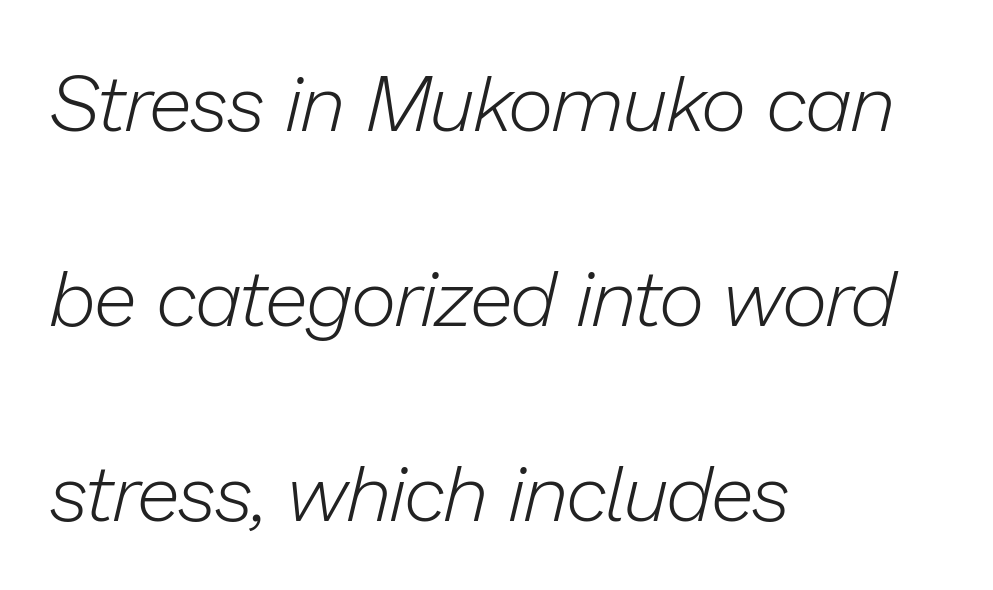
{"italic": "yes", "lean": "right", "slant_degrees": 13, "bold": "no", "weight": "light", "width": "normal", "stroke_contrast": "low", "x_height": "medium", "monospaced": "no", "underline": "no", "align": "left", "line_spacing": "loose", "line_spacing_ratio": 2.47, "letter_spacing": "normal", "letter_spacing_em": 0.0, "glyph_px": 79}
